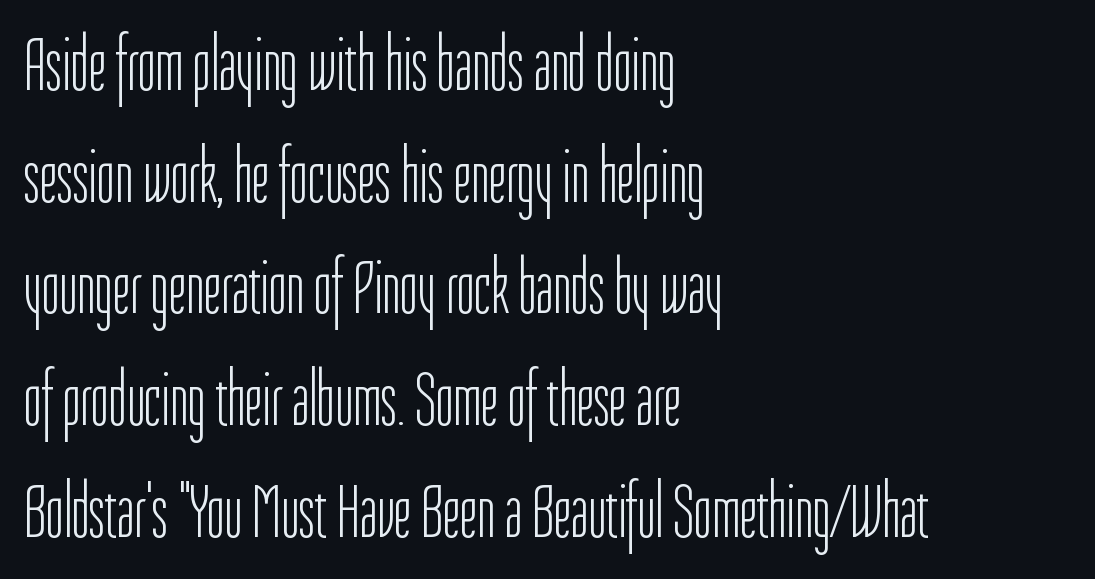
Here the designer chose a conventional face with non-uniform glyph widths. Decoration check: the copy has no underline. Is the letter spacing exaggerated? No — it looks like the ordinary default. This sample keeps an unexceptional amount of space between lines. In terms of letterform style, serifs are entirely absent. The face looks like a standard text weight, possibly lighter.
